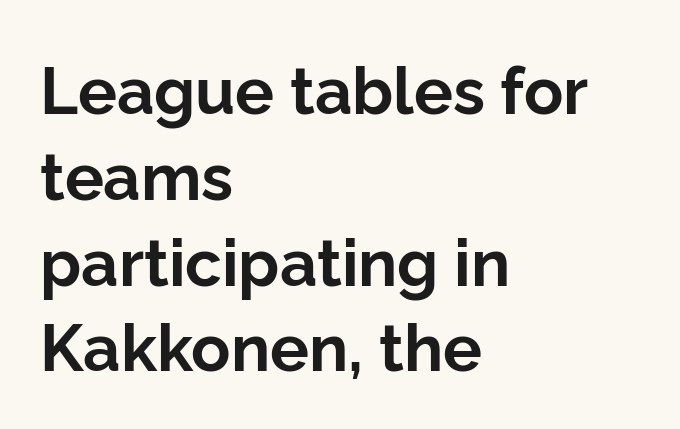
Q: Is the text bold? A: Yes.
Q: Is the text italic (slanted)? A: No, it is upright.
Q: Is the typeface a serif or a sans-serif typeface? A: Sans-serif.
Q: Is the text underlined? A: No.
Q: How is the paragraph aligned? A: Left-aligned.
Q: Is the spacing between letters normal or unusually wide? A: Normal.
Q: Is the spacing between lines tight, normal or loose? A: Normal.
Q: Width (condensed, normal, or wide)? A: Normal.
Q: Stroke contrast? A: Low.
Q: x-height? A: Medium.
Q: Monospaced? A: No.
